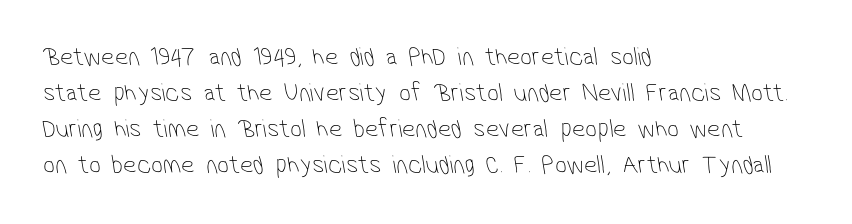
The image shows 26 px text type; set left-aligned, normal line spacing (1.39x), normal letter spacing, not underlined.
